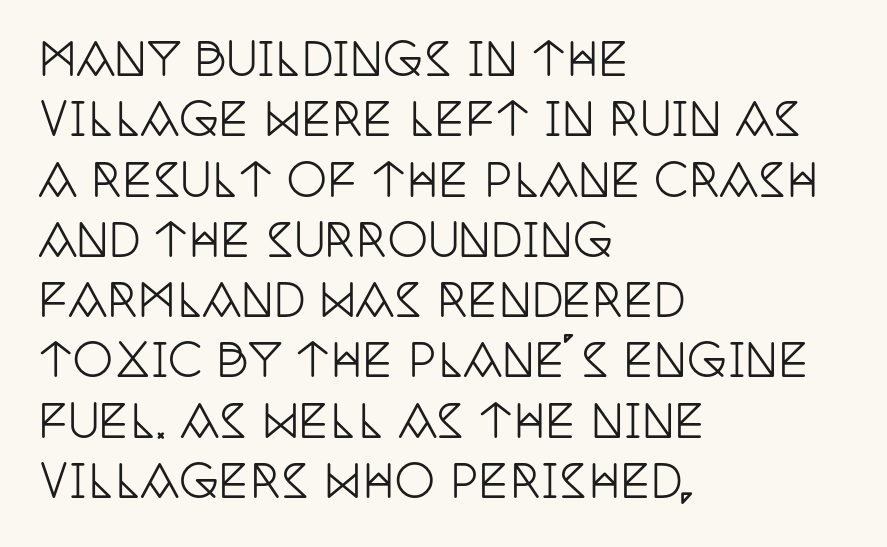
The image shows 45 px condensed serif type, upright; set left-aligned, normal line spacing (1.34x), normal letter spacing, not underlined; low stroke contrast and a large x-height.
